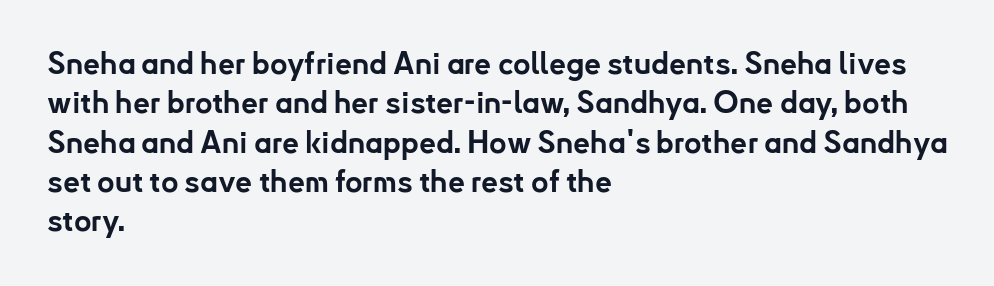
Q: Is the text bold? A: Yes.
Q: Is the text italic (slanted)? A: No, it is upright.
Q: Is the typeface a serif or a sans-serif typeface? A: Sans-serif.
Q: Is the text underlined? A: No.
Q: How is the paragraph aligned? A: Left-aligned.
Q: Is the spacing between letters normal or unusually wide? A: Normal.
Q: Is the spacing between lines tight, normal or loose? A: Normal.
Q: Width (condensed, normal, or wide)? A: Normal.
Q: Stroke contrast? A: Low.
Q: x-height? A: Small.
Q: Monospaced? A: No.
